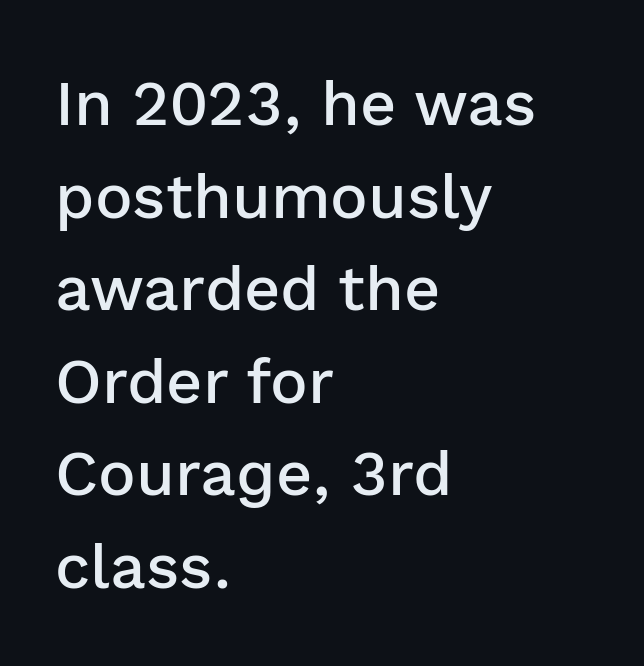
Vertical strokes here are truly vertical. Here the glyphs are tracked normally, forming tight word shapes. Moderately thickened strokes mark this as semibold type. The face used here is proportionally spaced, like ordinary book or web type.
